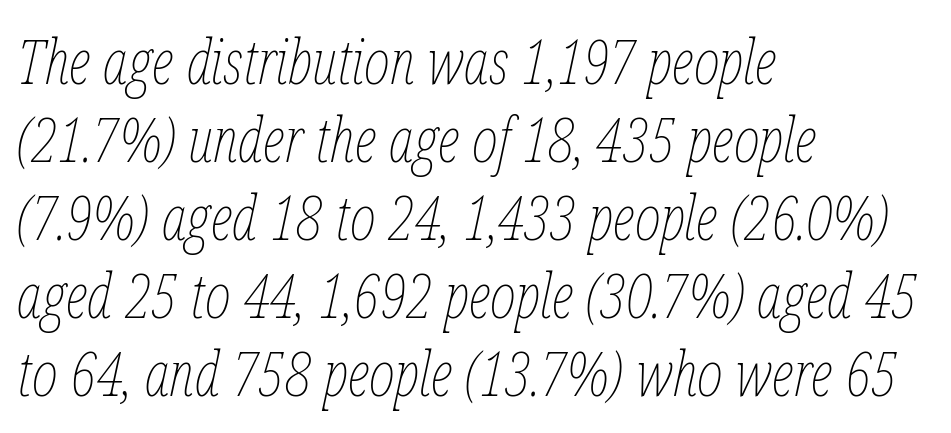
{"italic": "yes", "lean": "right", "slant_degrees": 12, "bold": "no", "weight": "thin", "width": "condensed", "stroke_contrast": "low", "x_height": "medium", "monospaced": "no", "underline": "no", "align": "left", "line_spacing": "normal", "line_spacing_ratio": 1.26, "letter_spacing": "normal", "letter_spacing_em": 0.0, "glyph_px": 62}
